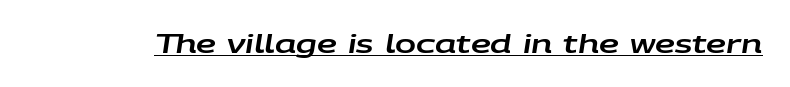
The image shows 25 px text type, italic (leaning right); set normal letter spacing, underlined.
